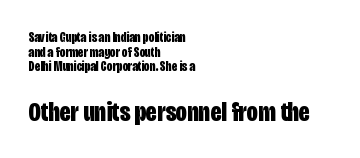
{"serif": "no", "italic": "no", "bold": "yes", "weight": "bold", "width": "condensed", "stroke_contrast": "low", "x_height": "large", "monospaced": "no", "underline": "no", "align": "left", "line_spacing": "tight", "line_spacing_ratio": 1.04, "letter_spacing": "normal", "letter_spacing_em": 0.0, "larger_block": "second", "size_ratio": 2.0, "glyph_px": 28}
